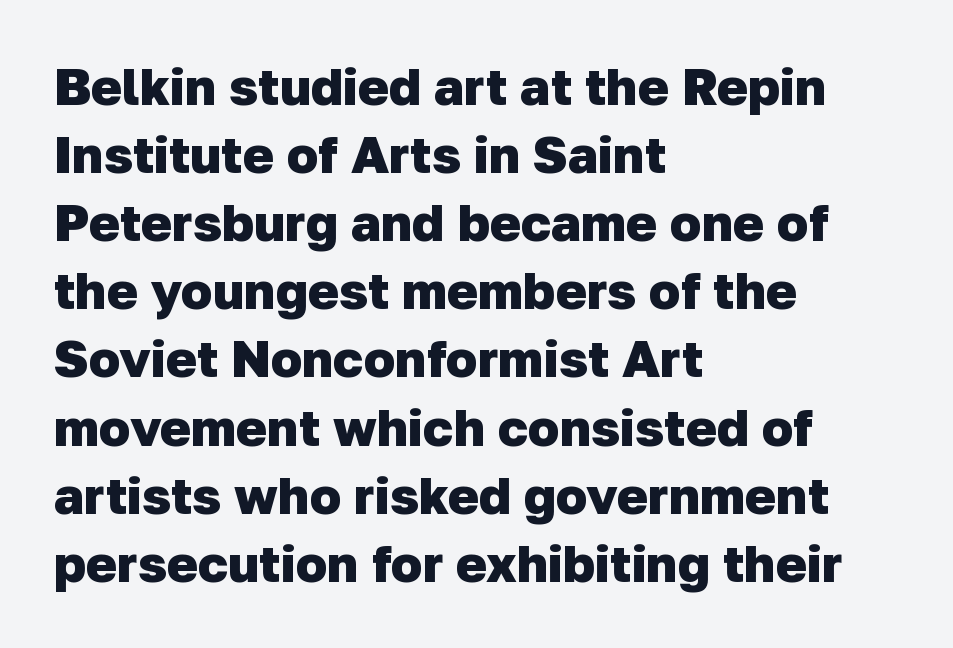
The image shows 52 px heavy sans-serif type; set left-aligned, normal line spacing (1.31x), normal letter spacing, not underlined; low stroke contrast and a medium x-height.
